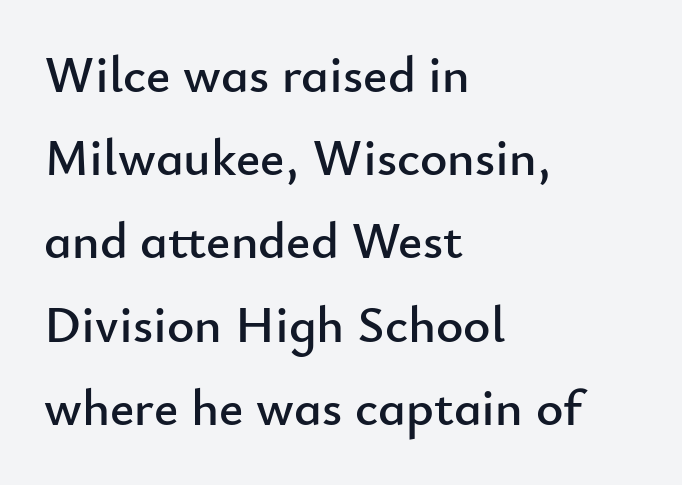
In terms of letterspacing, this is plain default setting. Nope, not italic — everything's standing straight. Character widths vary here, with narrow letters taking less room than wide ones. The passage is arranged the way most books set body copy — flush left.
